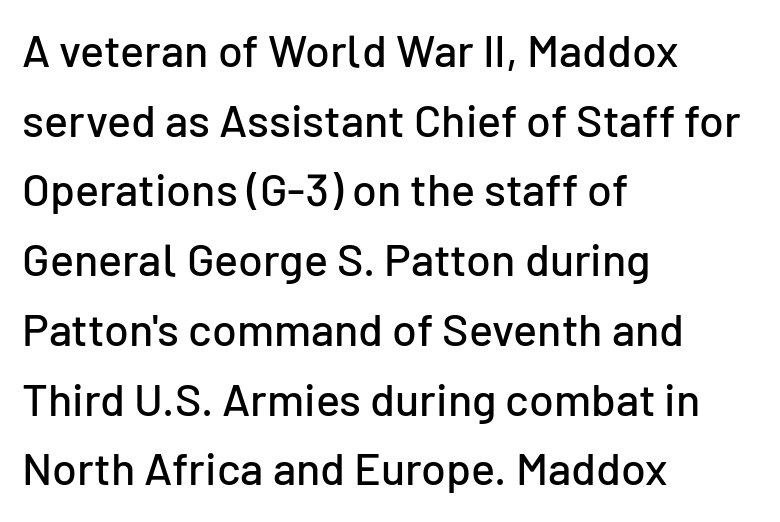
Q: Is the text italic (slanted)? A: No, it is upright.
Q: Is the typeface a serif or a sans-serif typeface? A: Sans-serif.
Q: Is the text underlined? A: No.
Q: How is the paragraph aligned? A: Left-aligned.
Q: Is the spacing between letters normal or unusually wide? A: Normal.
Q: Is the spacing between lines tight, normal or loose? A: Normal.
Q: Width (condensed, normal, or wide)? A: Normal.
Q: Stroke contrast? A: Low.
Q: x-height? A: Medium.
Q: Monospaced? A: No.
